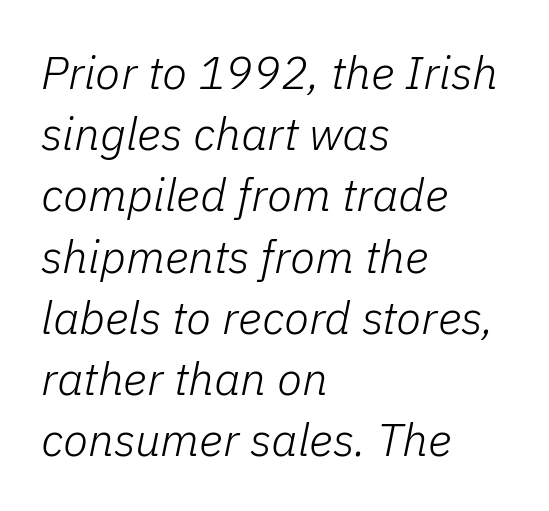
The image shows 46 px light type, italic (leaning right); set left-aligned, normal line spacing (1.33x), normal letter spacing, not underlined; low stroke contrast and a medium x-height.
